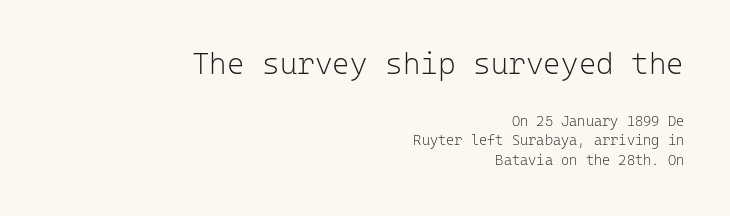
The image shows 30 px light sans-serif type, upright, monospaced; set right-aligned, normal line spacing (1.42x), normal letter spacing, not underlined; the first (top) block is 2.14x larger; low stroke contrast and a medium x-height.
